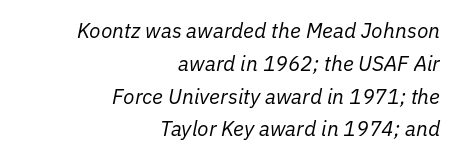
{"italic": "yes", "lean": "right", "slant_degrees": 11, "bold": "no", "underline": "no", "align": "right", "line_spacing": "normal", "line_spacing_ratio": 1.56, "letter_spacing": "normal", "letter_spacing_em": 0.0, "glyph_px": 21}
